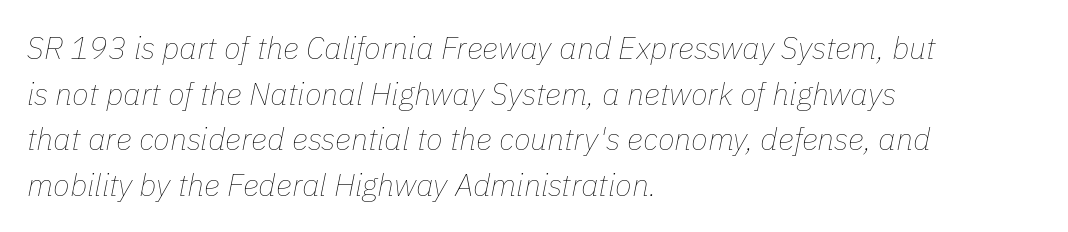
Q: Is the text bold? A: No.
Q: Is the text italic (slanted)? A: Yes, it leans right by about 11 degrees.
Q: Is the text underlined? A: No.
Q: How is the paragraph aligned? A: Left-aligned.
Q: Is the spacing between letters normal or unusually wide? A: Normal.
Q: Is the spacing between lines tight, normal or loose? A: Normal.
Q: Width (condensed, normal, or wide)? A: Normal.
Q: Stroke contrast? A: Low.
Q: x-height? A: Medium.
Q: Monospaced? A: No.
